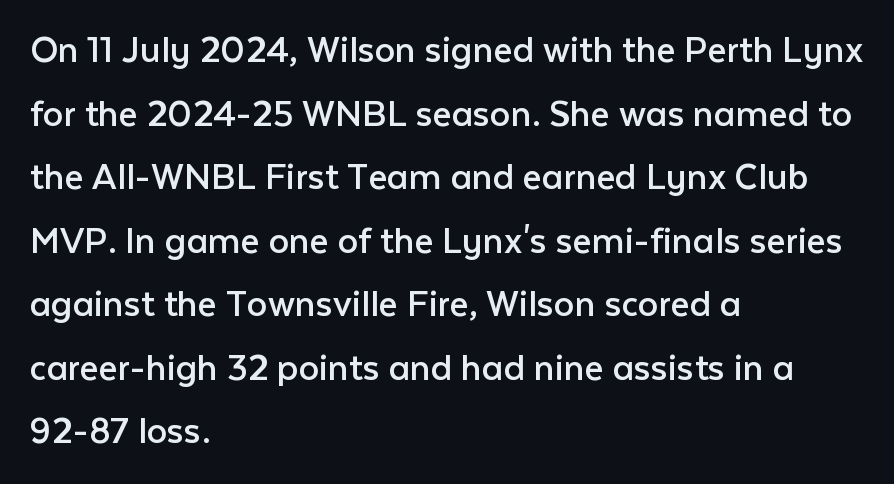
{"serif": "no", "italic": "no", "bold": "no", "weight": "regular", "width": "normal", "stroke_contrast": "low", "x_height": "medium", "monospaced": "no", "underline": "no", "align": "left", "line_spacing": "normal", "line_spacing_ratio": 1.55, "letter_spacing": "normal", "letter_spacing_em": 0.0, "glyph_px": 41}
